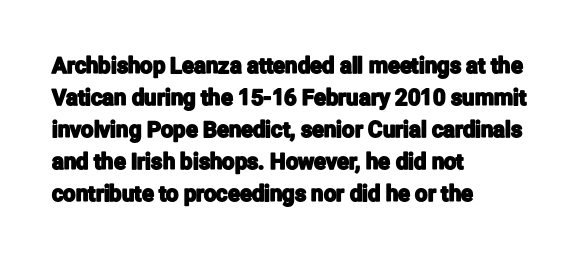
Left-aligned paragraph, ragged on the right. Rendered with straight, roman letterforms. Successive baselines arrive at the customary interval. Descenders are the only things crossing below the line. Is the letter spacing exaggerated? No — it looks like the ordinary default.
